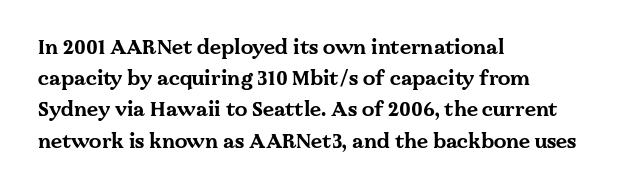
{"italic": "no", "bold": "yes", "underline": "no", "align": "left", "line_spacing": "normal", "line_spacing_ratio": 1.56, "letter_spacing": "normal", "letter_spacing_em": 0.0, "glyph_px": 20}
